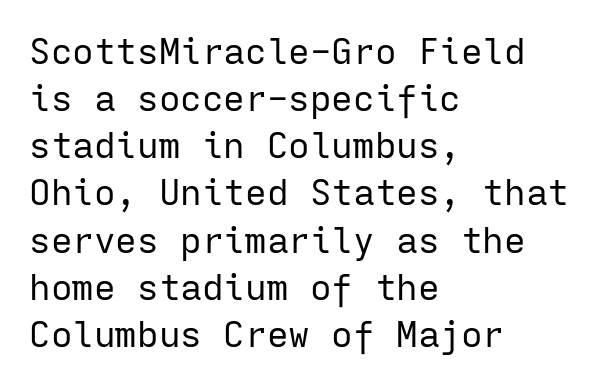
The image shows 36 px regular-weight sans-serif type, upright, monospaced; set left-aligned, normal line spacing (1.31x), normal letter spacing, not underlined; low stroke contrast and a medium x-height.
